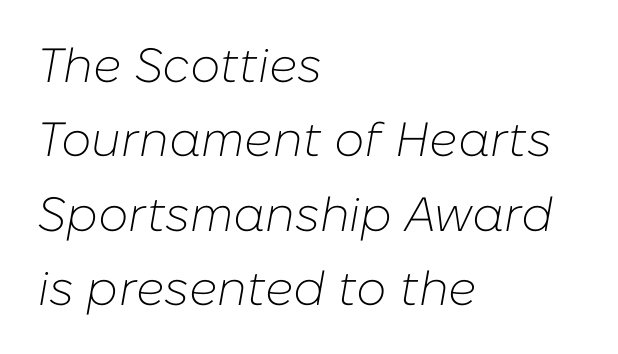
{"italic": "yes", "lean": "right", "slant_degrees": 10, "bold": "no", "weight": "light", "width": "normal", "stroke_contrast": "low", "x_height": "medium", "monospaced": "no", "underline": "no", "align": "left", "line_spacing": "normal", "line_spacing_ratio": 1.55, "letter_spacing": "normal", "letter_spacing_em": 0.0, "glyph_px": 48}
